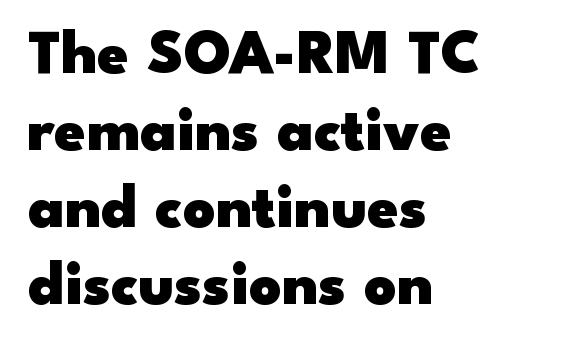
{"serif": "no", "italic": "no", "bold": "yes", "weight": "heavy", "width": "wide", "stroke_contrast": "low", "x_height": "small", "monospaced": "no", "underline": "no", "align": "left", "line_spacing_ratio": 1.22, "letter_spacing": "normal", "letter_spacing_em": 0.0, "glyph_px": 63}
